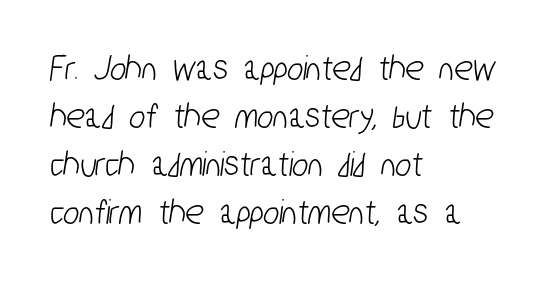
Q: Is the typeface a serif or a sans-serif typeface? A: Sans-serif.
Q: Is the text underlined? A: No.
Q: How is the paragraph aligned? A: Left-aligned.
Q: Is the spacing between letters normal or unusually wide? A: Normal.
Q: Is the spacing between lines tight, normal or loose? A: Normal.
Q: Width (condensed, normal, or wide)? A: Condensed.
Q: Stroke contrast? A: Low.
Q: x-height? A: Medium.
Q: Monospaced? A: No.
